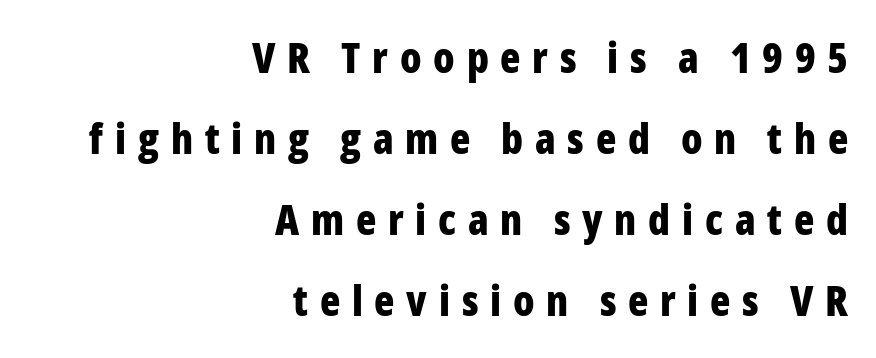
The image shows 42 px bold, condensed sans-serif type, upright; set right-aligned, loose line spacing (1.93x), unusually wide letter spacing (+0.28 em), not underlined; low stroke contrast and a medium x-height.
